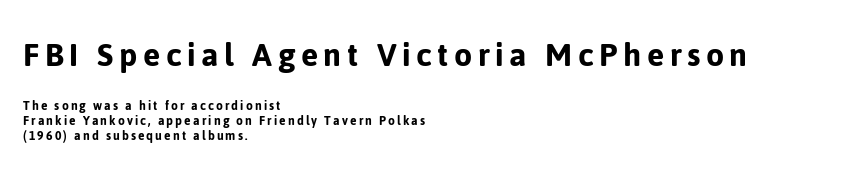
Rendered with straight, roman letterforms. Which of the two is more prominent by size? The first, at the top. A classic flush-left, rag-right setting is used for this passage. The baseline area is clear. Varying glyph widths throughout — classic text-font behaviour. Baseline-to-baseline distance is barely more than the letter height.
